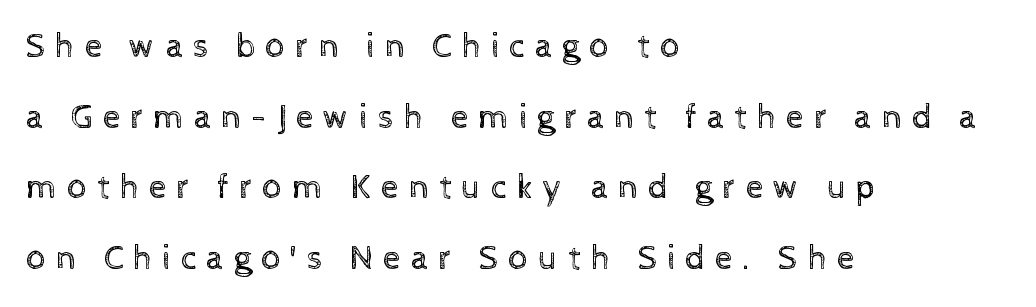
The image shows 35 px regular-weight type, upright; set left-aligned, loose line spacing (2.02x), unusually wide letter spacing (+0.28 em), not underlined; a medium x-height.
